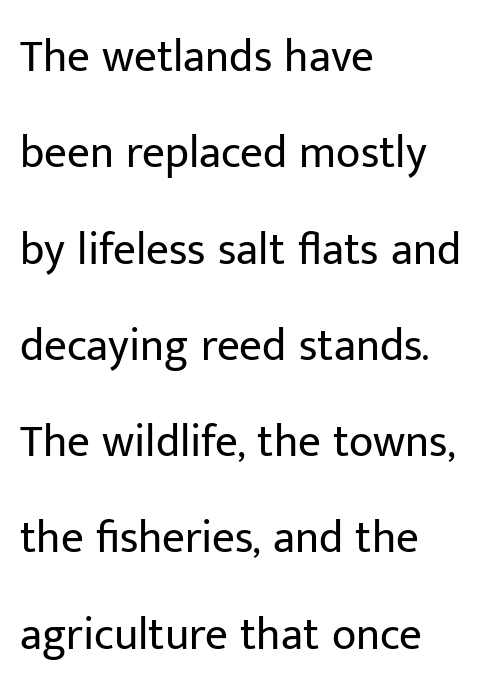
The image shows 45 px regular-weight sans-serif type, upright; set left-aligned, loose line spacing (2.14x), normal letter spacing, not underlined; low stroke contrast and a medium x-height.
